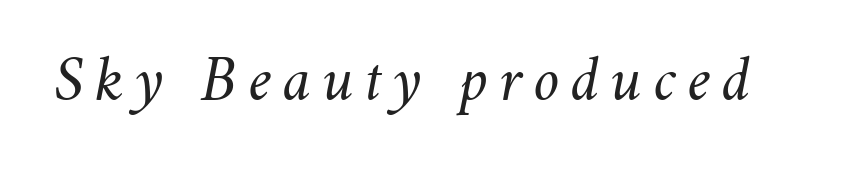
Q: Is the text bold? A: No.
Q: Is the text italic (slanted)? A: Yes, it leans right by about 11 degrees.
Q: Is the text underlined? A: No.
Q: Width (condensed, normal, or wide)? A: Normal.
Q: Stroke contrast? A: Medium.
Q: x-height? A: Small.
Q: Monospaced? A: No.
